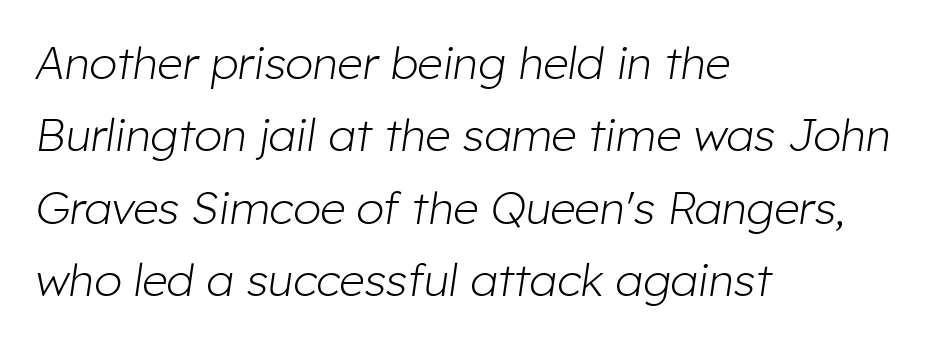
Q: Is the text bold? A: No.
Q: Is the text italic (slanted)? A: Yes, it leans right by about 8 degrees.
Q: Is the text underlined? A: No.
Q: How is the paragraph aligned? A: Left-aligned.
Q: Is the spacing between letters normal or unusually wide? A: Normal.
Q: Is the spacing between lines tight, normal or loose? A: Normal.
Q: Width (condensed, normal, or wide)? A: Normal.
Q: Stroke contrast? A: Low.
Q: x-height? A: Medium.
Q: Monospaced? A: No.
